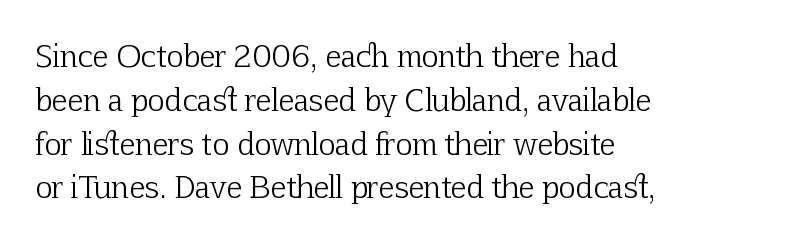
The rendering shows small feet on the letterforms — a serif design. Spacing verdict: proportional, widths tailored to each character. In CSS terms this would be text-align: left. A typesetter would mark this as roman, not italic. Horizontal bands of white between lines are of average thickness.
